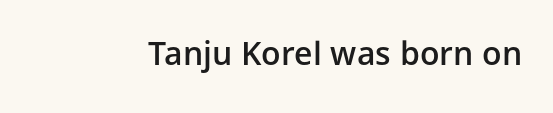
Q: Is the text bold? A: Semi-bold.
Q: Is the text italic (slanted)? A: No, it is upright.
Q: Is the typeface a serif or a sans-serif typeface? A: Sans-serif.
Q: Is the text underlined? A: No.
Q: Is the spacing between letters normal or unusually wide? A: Normal.
Q: Width (condensed, normal, or wide)? A: Normal.
Q: Stroke contrast? A: Low.
Q: x-height? A: Medium.
Q: Monospaced? A: No.
